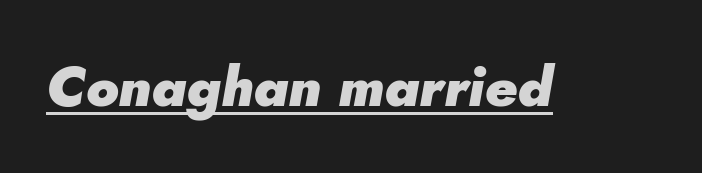
You can see a thin bar hugging the bottom of the glyphs. Set as a true bold cut, around the 700 mark. The glyphs look as if they've been sheared to an angle. The rendering uses natural spacing where letterforms have individual widths. You could call the tracking neutral — neither tight nor loose.
